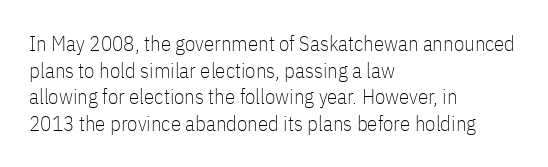
The image shows 21 px text type, upright; set left-aligned, normal line spacing (1.27x), normal letter spacing, not underlined.
